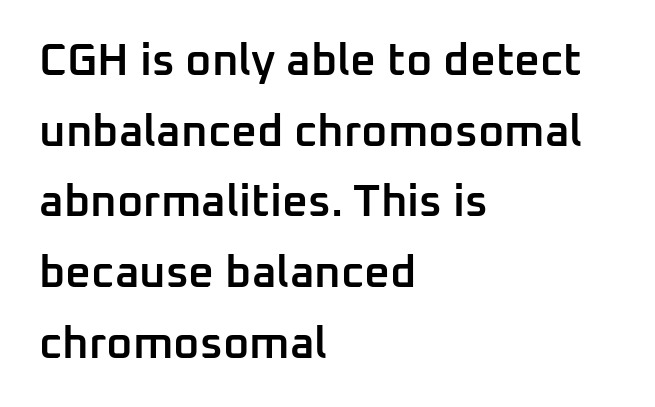
Q: Is the text bold? A: Semi-bold.
Q: Is the text italic (slanted)? A: No, it is upright.
Q: Is the typeface a serif or a sans-serif typeface? A: Sans-serif.
Q: Is the text underlined? A: No.
Q: How is the paragraph aligned? A: Left-aligned.
Q: Is the spacing between letters normal or unusually wide? A: Normal.
Q: Is the spacing between lines tight, normal or loose? A: Normal.
Q: Width (condensed, normal, or wide)? A: Normal.
Q: Stroke contrast? A: Low.
Q: x-height? A: Medium.
Q: Monospaced? A: No.
